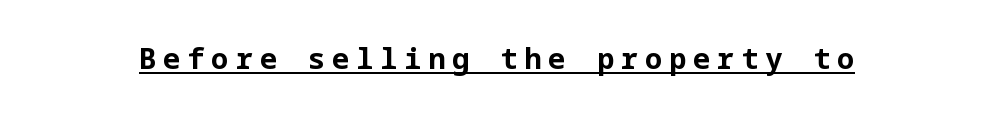
Does extra space separate the letters? Yes, quite a lot of it. Each line of the rendering has a horizontal stroke beneath the glyphs. The face used here is a sans, in the tradition of grotesques and geometrics. Weight: bold.
